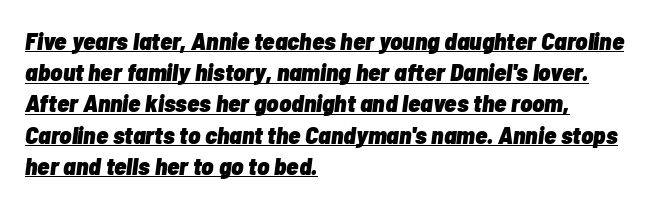
{"italic": "yes", "lean": "right", "slant_degrees": 7, "bold": "yes", "underline": "yes", "align": "left", "line_spacing": "normal", "line_spacing_ratio": 1.25, "letter_spacing": "normal", "letter_spacing_em": 0.0, "glyph_px": 25}
